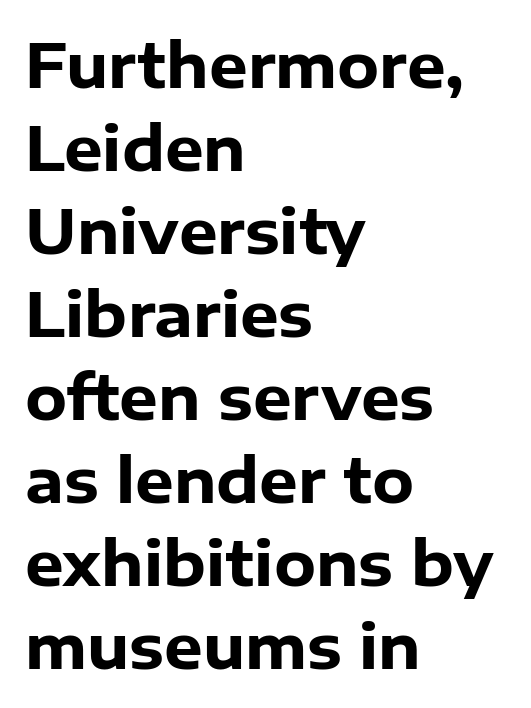
Where is the straight margin? On the left. The space beneath each line is pristine and unruled. Rows of type keep a routine distance in the vertical direction. A sans-serif font was chosen for this passage.
